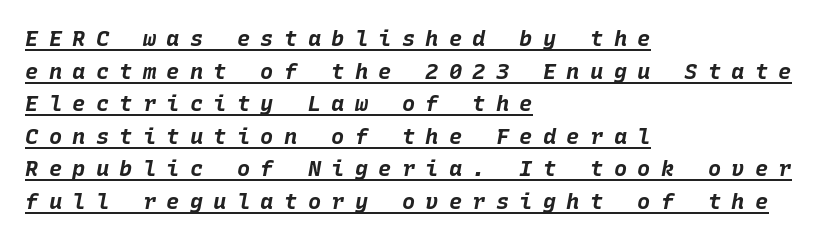
{"italic": "yes", "lean": "right", "slant_degrees": 10, "bold": "yes", "underline": "yes", "align": "left", "line_spacing": "normal", "line_spacing_ratio": 1.48, "letter_spacing": "wide", "letter_spacing_em": 0.47, "glyph_px": 22}
